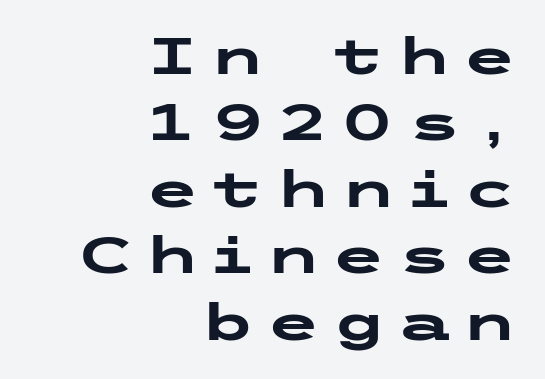
Q: Is the text bold? A: Yes.
Q: Is the text italic (slanted)? A: No, it is upright.
Q: Is the typeface a serif or a sans-serif typeface? A: Sans-serif.
Q: Is the text underlined? A: No.
Q: How is the paragraph aligned? A: Right-aligned.
Q: Is the spacing between letters normal or unusually wide? A: Unusually wide.
Q: Is the spacing between lines tight, normal or loose? A: Normal.
Q: Width (condensed, normal, or wide)? A: Wide.
Q: Stroke contrast? A: Low.
Q: x-height? A: Medium.
